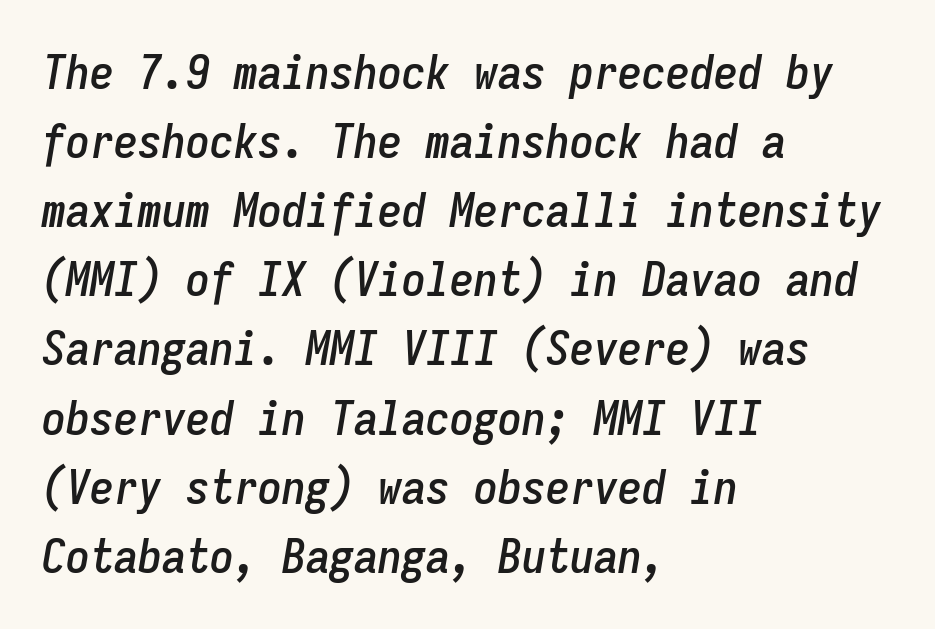
The image shows 48 px condensed type, italic (leaning right), monospaced; set left-aligned, normal line spacing (1.44x), normal letter spacing, not underlined; low stroke contrast and a medium x-height.
